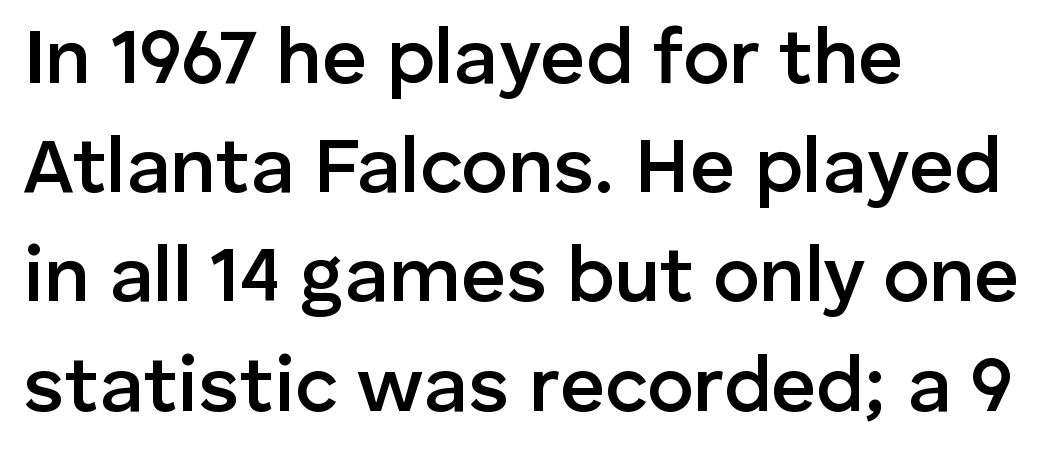
Caption: multi-line text, flush left, ragged right. The glyphs in this specimen are sans serif. The letters stand upright; this is a roman face. Its strokes are somewhat broadened, the hallmark of semibold type. Bare-footed words on every line. This sample uses plain, unmodified letter spacing.
